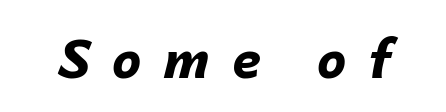
{"italic": "yes", "lean": "right", "slant_degrees": 14, "bold": "yes", "weight": "bold", "width": "normal", "stroke_contrast": "low", "x_height": "medium", "monospaced": "no", "underline": "no", "letter_spacing": "wide", "letter_spacing_em": 0.4, "glyph_px": 53}
